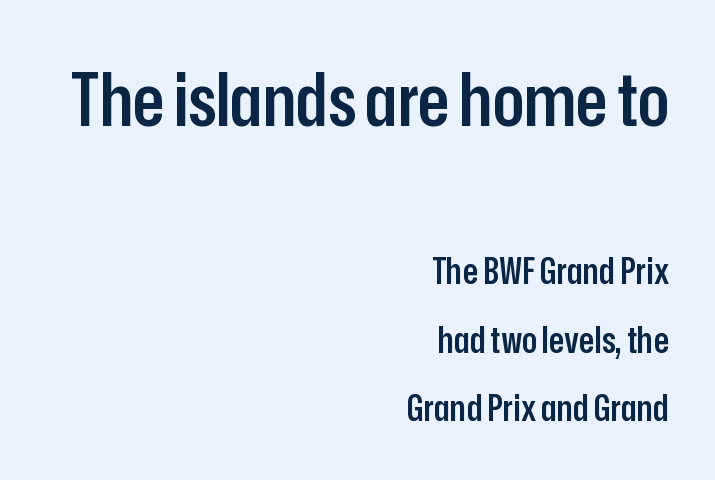
Q: Is the text bold? A: Semi-bold.
Q: Is the text italic (slanted)? A: No, it is upright.
Q: Is the typeface a serif or a sans-serif typeface? A: Sans-serif.
Q: Is the text underlined? A: No.
Q: How is the paragraph aligned? A: Right-aligned.
Q: Is the spacing between letters normal or unusually wide? A: Normal.
Q: Is the spacing between lines tight, normal or loose? A: Loose.
Q: Which block of text is set in a larger size, the first (top) or the second (bottom)? A: The first (top) one.
Q: Width (condensed, normal, or wide)? A: Condensed.
Q: Stroke contrast? A: Low.
Q: x-height? A: Medium.
Q: Monospaced? A: No.
